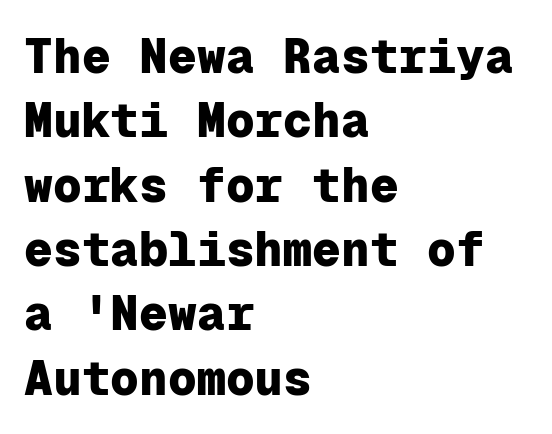
The leading is moderate, giving the passage an even texture. Layout note: lines flush left. The gaps between neighbouring characters are ordinary and unremarkable. The string is rendered with underlining switched off.
